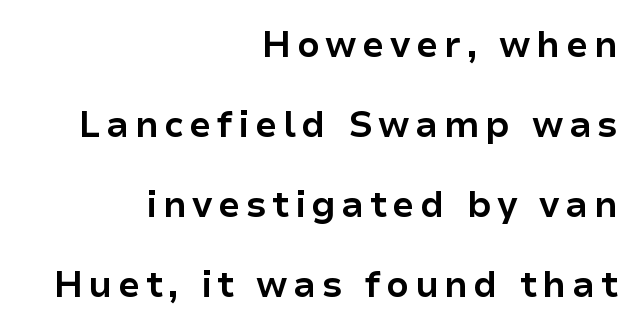
Just letters on the line, the space beneath them empty. Is there much room between lines? Yes — plenty of vertical air separates them. The face used here has the dense, thick strokes of a bold. Note the varied advance widths — an 'i' is clearly narrower than an 'm'. Horizontally, the lines are justified to the trailing edge only. This sample uses a sans-serif face.
